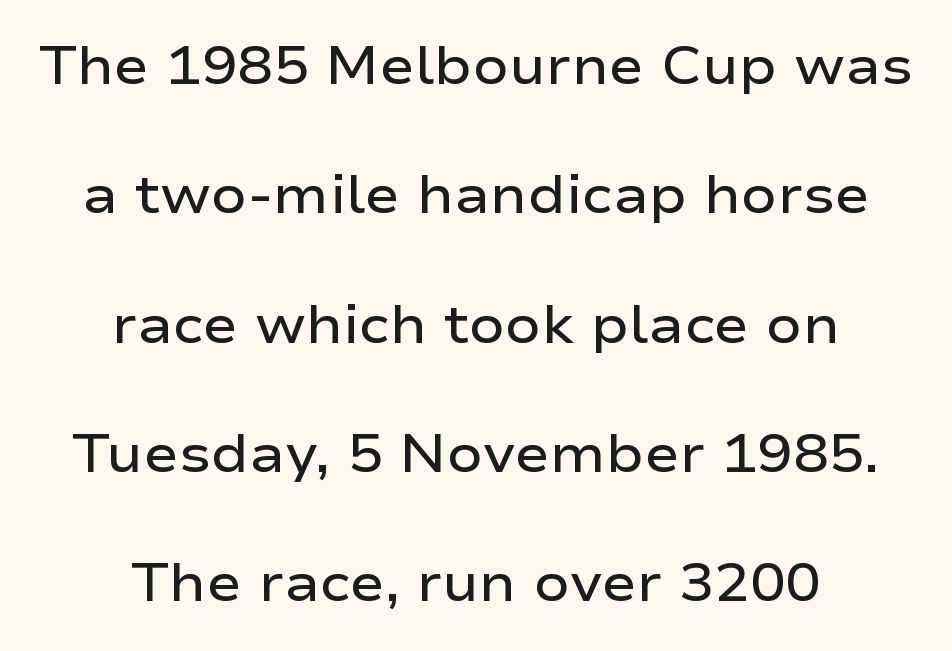
The letterforms sit shoulder to shoulder at normal distance. Compared with typical paragraphs, the rows here are farther apart. The lines in this sample share a center point and differ in where they start and stop. The area under the type is left untouched. Think of a printed novel: that variable character pitch is what you see here.
